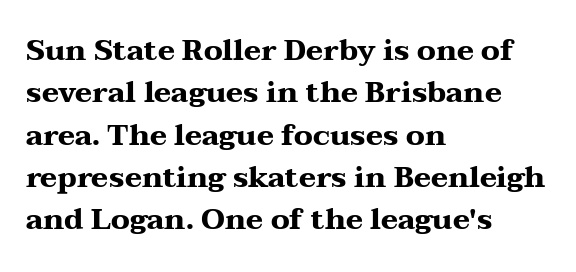
Beneath every word, the page is bare. Italic: no, the glyphs are upright roman. Caption: standard tracking, unaltered. Heft: maximum for text — a bold.
